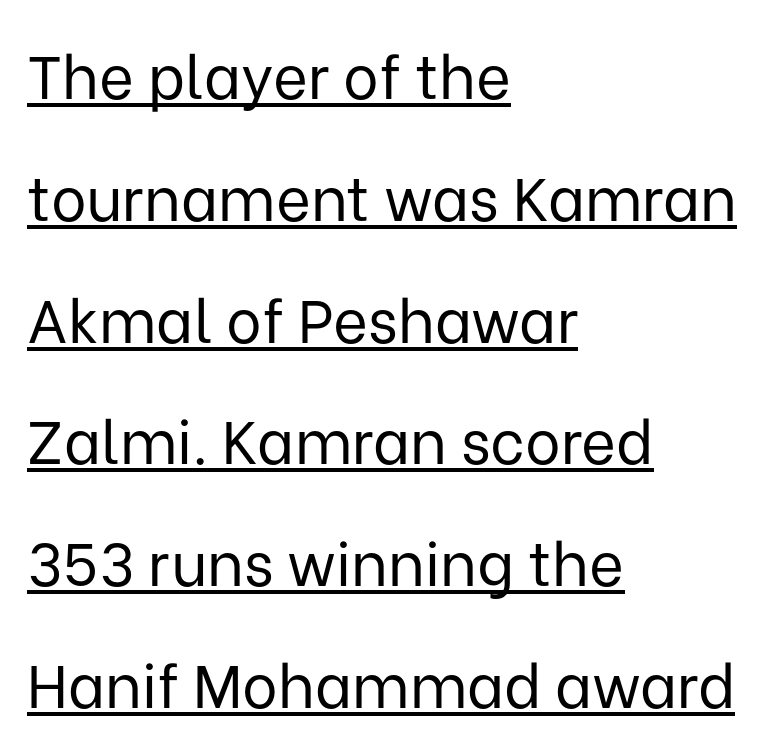
Q: Is the text bold? A: No.
Q: Is the text italic (slanted)? A: No, it is upright.
Q: Is the typeface a serif or a sans-serif typeface? A: Sans-serif.
Q: Is the text underlined? A: Yes.
Q: How is the paragraph aligned? A: Left-aligned.
Q: Is the spacing between letters normal or unusually wide? A: Normal.
Q: Is the spacing between lines tight, normal or loose? A: Loose.
Q: Width (condensed, normal, or wide)? A: Normal.
Q: Stroke contrast? A: Low.
Q: x-height? A: Medium.
Q: Monospaced? A: No.
